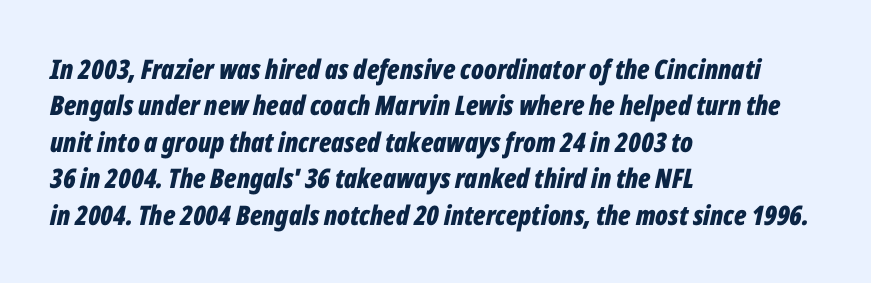
Q: Is the text bold? A: Yes.
Q: Is the text italic (slanted)? A: Yes, it leans right by about 12 degrees.
Q: Is the text underlined? A: No.
Q: How is the paragraph aligned? A: Left-aligned.
Q: Is the spacing between letters normal or unusually wide? A: Normal.
Q: Is the spacing between lines tight, normal or loose? A: Normal.
